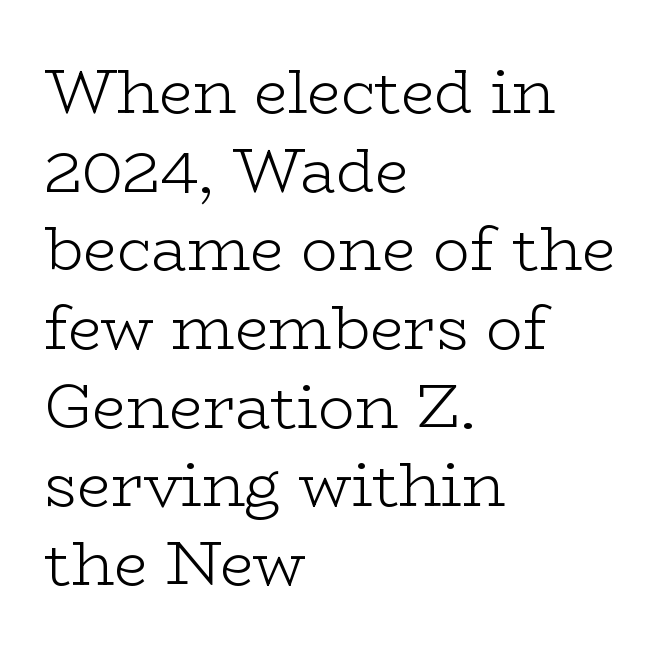
Q: Is the text bold? A: No.
Q: Is the text italic (slanted)? A: No, it is upright.
Q: Is the typeface a serif or a sans-serif typeface? A: Serif.
Q: Is the text underlined? A: No.
Q: How is the paragraph aligned? A: Left-aligned.
Q: Is the spacing between letters normal or unusually wide? A: Normal.
Q: Is the spacing between lines tight, normal or loose? A: Normal.
Q: Width (condensed, normal, or wide)? A: Wide.
Q: Stroke contrast? A: Low.
Q: x-height? A: Medium.
Q: Monospaced? A: No.
